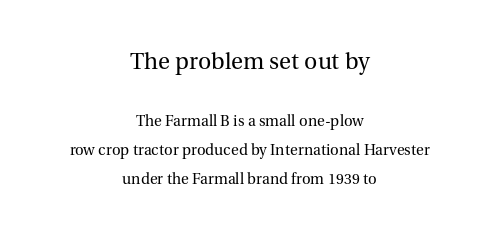
{"italic": "no", "bold": "no", "underline": "no", "align": "center", "line_spacing": "loose", "line_spacing_ratio": 1.93, "letter_spacing": "normal", "letter_spacing_em": 0.0, "larger_block": "first", "size_ratio": 1.53, "glyph_px": 23}
